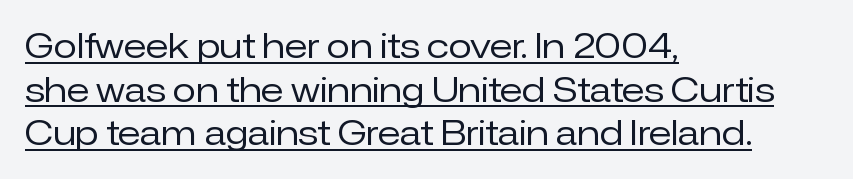
Q: Is the text bold? A: No.
Q: Is the text italic (slanted)? A: No, it is upright.
Q: Is the typeface a serif or a sans-serif typeface? A: Sans-serif.
Q: Is the text underlined? A: Yes.
Q: How is the paragraph aligned? A: Left-aligned.
Q: Is the spacing between letters normal or unusually wide? A: Normal.
Q: Is the spacing between lines tight, normal or loose? A: Normal.
Q: Width (condensed, normal, or wide)? A: Normal.
Q: Stroke contrast? A: Low.
Q: x-height? A: Medium.
Q: Monospaced? A: No.
